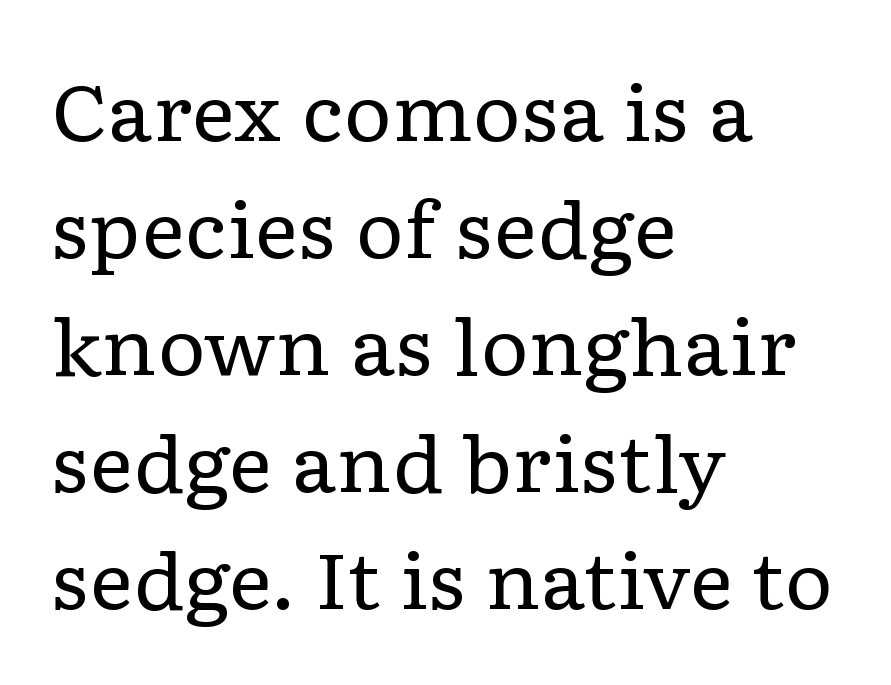
{"serif": "yes", "italic": "no", "bold": "no", "weight": "regular", "width": "wide", "stroke_contrast": "low", "x_height": "medium", "monospaced": "no", "underline": "no", "align": "left", "line_spacing": "normal", "line_spacing_ratio": 1.54, "letter_spacing": "normal", "letter_spacing_em": 0.0, "glyph_px": 76}
